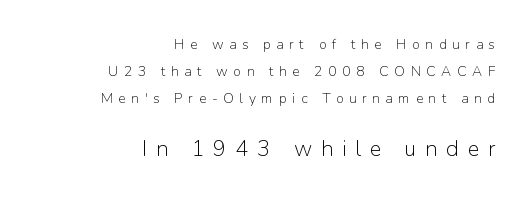
The image shows 22 px text type, upright; set right-aligned, loose line spacing (1.93x), unusually wide letter spacing (+0.4 em), not underlined; the second (bottom) block is 1.57x larger.
